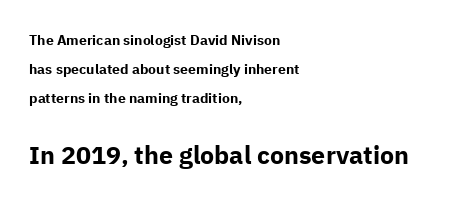
In terms of posture, this sample is upright. Size hierarchy here favors the trailing block over the leading one. You could call the tracking neutral — neither tight nor loose. Which margin do the lines hug? The left one — the right edge is uneven.
